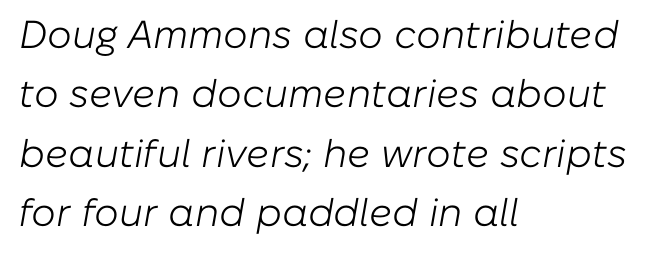
Q: Is the text bold? A: No.
Q: Is the text italic (slanted)? A: Yes, it leans right by about 10 degrees.
Q: Is the text underlined? A: No.
Q: How is the paragraph aligned? A: Left-aligned.
Q: Is the spacing between letters normal or unusually wide? A: Normal.
Q: Is the spacing between lines tight, normal or loose? A: Normal.
Q: Width (condensed, normal, or wide)? A: Normal.
Q: Stroke contrast? A: Low.
Q: x-height? A: Medium.
Q: Monospaced? A: No.
